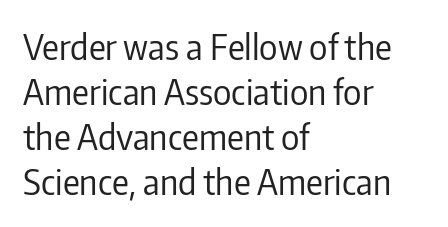
Note the varied advance widths — an 'i' is clearly narrower than an 'm'. The cut favours lightness, reaching ordinary text weight at its darkest. The designer left line spacing at the default. Bare-footed words on every line. Type style note: lacks serifs. The passage is arranged the way most books set body copy — flush left.
